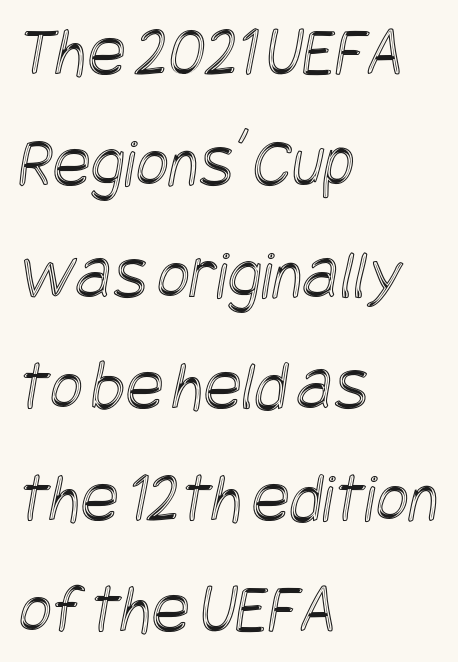
The image shows 71 px condensed type; set left-aligned, normal line spacing (1.57x), normal letter spacing, not underlined; a large x-height.
